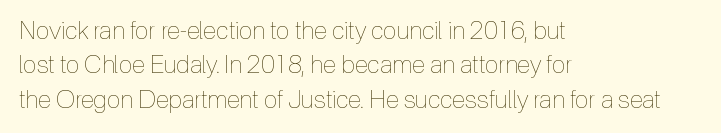
The image shows 25 px text type, upright; set left-aligned, normal line spacing (1.38x), normal letter spacing, not underlined.
